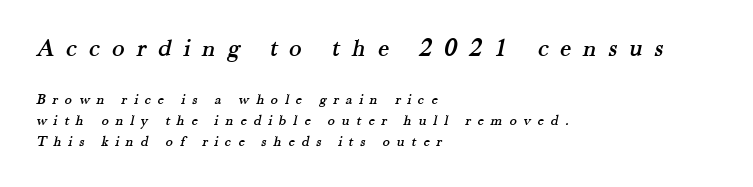
A student would call this left alignment; a typographer would say flush left, rag right. Reading down the column, the eye jumps a familiar distance to each next line. Scale decreases going downward across the two blocks. There is plenty of visible air inserted between adjacent glyphs. Any mark beneath the type? The region is blank.
